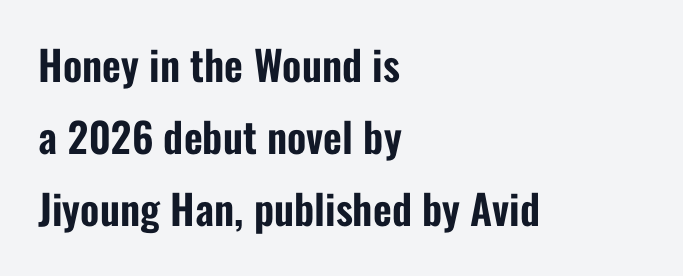
{"serif": "no", "italic": "no", "width": "condensed", "stroke_contrast": "low", "x_height": "medium", "monospaced": "no", "underline": "no", "align": "left", "line_spacing_ratio": 1.76, "letter_spacing": "normal", "letter_spacing_em": 0.0, "glyph_px": 41}
